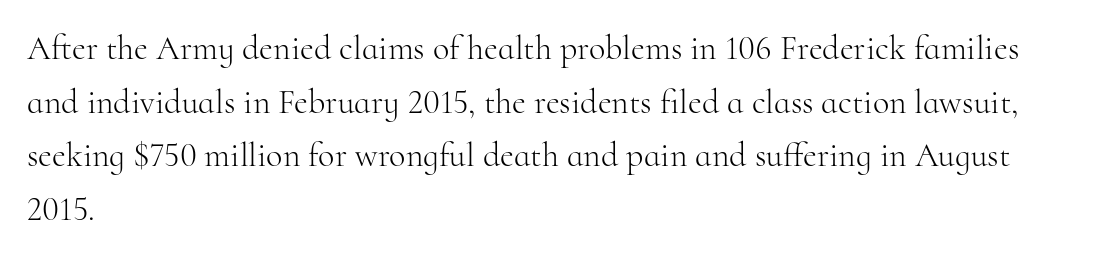
Here the designer chose a conventional face with non-uniform glyph widths. Honestly, the row spacing looks completely unremarkable. This rendering features lettering with no underline. A light-to-regular cut is what we see here. Compared with typical body copy, the letter spacing here is the same. When letters stand straight like this, we call the style roman or upright.
